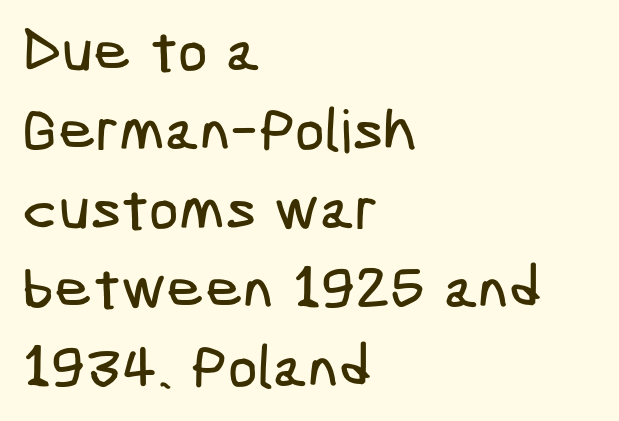
{"serif": "no", "width": "condensed", "stroke_contrast": "low", "x_height": "medium", "underline": "no", "align": "left", "line_spacing": "normal", "line_spacing_ratio": 1.34, "letter_spacing": "normal", "letter_spacing_em": 0.0, "glyph_px": 59}
